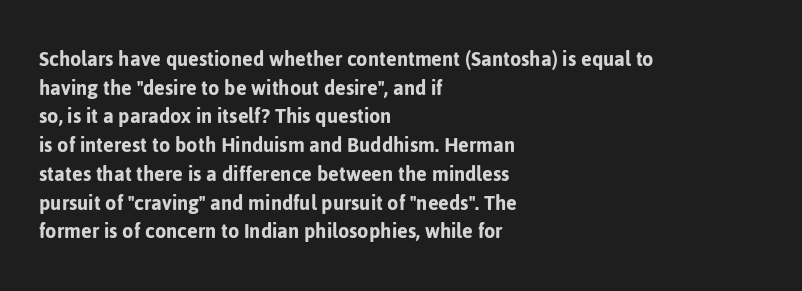
{"italic": "no", "underline": "no", "align": "left", "line_spacing": "normal", "line_spacing_ratio": 1.25, "letter_spacing": "normal", "letter_spacing_em": 0.0, "glyph_px": 23}
